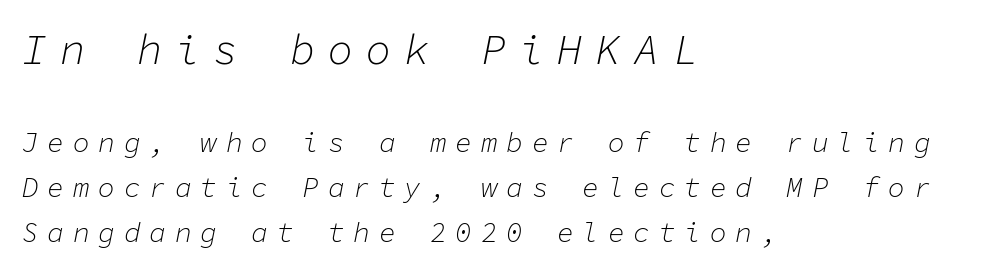
{"italic": "yes", "lean": "right", "slant_degrees": 11, "bold": "no", "weight": "light", "width": "normal", "stroke_contrast": "low", "x_height": "medium", "monospaced": "yes", "underline": "no", "align": "left", "line_spacing": "normal", "line_spacing_ratio": 1.62, "letter_spacing": "wide", "letter_spacing_em": 0.31, "larger_block": "first", "size_ratio": 1.5, "glyph_px": 42}
